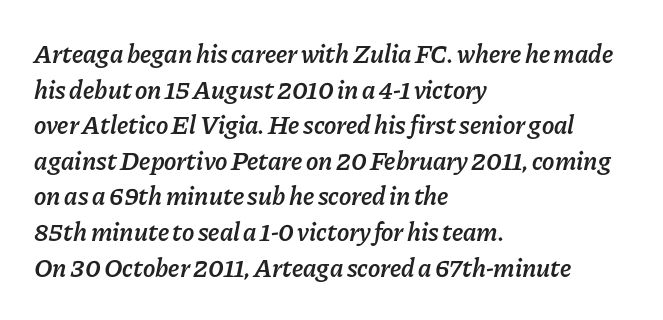
Q: Is the text bold? A: Semi-bold.
Q: Is the text italic (slanted)? A: Yes, it leans right by about 11 degrees.
Q: Is the text underlined? A: No.
Q: How is the paragraph aligned? A: Left-aligned.
Q: Is the spacing between letters normal or unusually wide? A: Normal.
Q: Is the spacing between lines tight, normal or loose? A: Normal.
